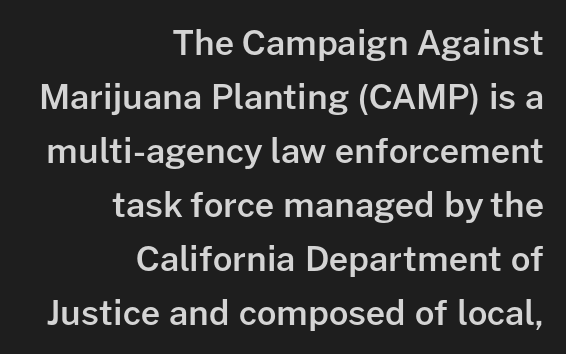
{"serif": "no", "italic": "no", "bold": "semi", "weight": "semibold", "width": "normal", "stroke_contrast": "low", "x_height": "medium", "monospaced": "no", "underline": "no", "align": "right", "line_spacing": "normal", "line_spacing_ratio": 1.59, "letter_spacing": "normal", "letter_spacing_em": 0.0, "glyph_px": 34}
